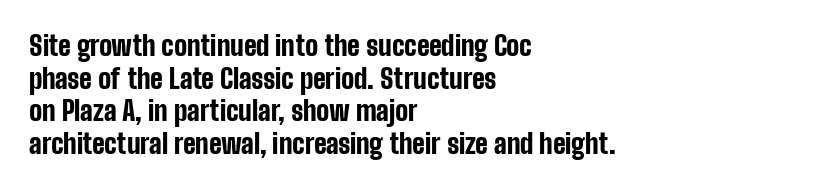
The image shows 27 px bold type, upright; set left-aligned, line spacing 1.21x, normal letter spacing, not underlined.
